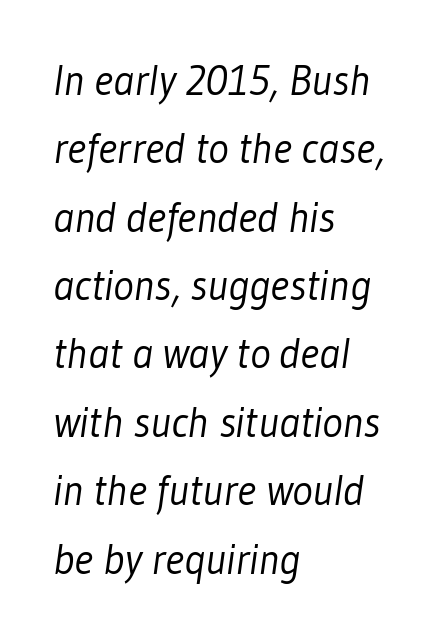
The image shows 43 px light, condensed sans-serif type; set left-aligned, normal line spacing (1.59x), normal letter spacing, not underlined; low stroke contrast and a medium x-height.
